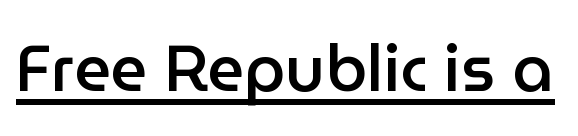
Q: Is the text bold? A: Semi-bold.
Q: Is the text italic (slanted)? A: No, it is upright.
Q: Is the typeface a serif or a sans-serif typeface? A: Sans-serif.
Q: Is the text underlined? A: Yes.
Q: Is the spacing between letters normal or unusually wide? A: Normal.
Q: Width (condensed, normal, or wide)? A: Normal.
Q: Stroke contrast? A: Low.
Q: x-height? A: Medium.
Q: Monospaced? A: No.
